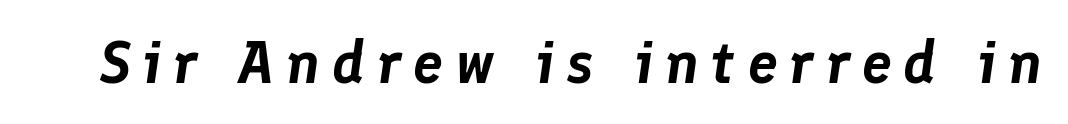
Q: Is the text italic (slanted)? A: Yes, it leans right by about 8 degrees.
Q: Is the text underlined? A: No.
Q: Is the spacing between letters normal or unusually wide? A: Unusually wide.
Q: Width (condensed, normal, or wide)? A: Normal.
Q: Stroke contrast? A: Low.
Q: x-height? A: Medium.
Q: Monospaced? A: No.
